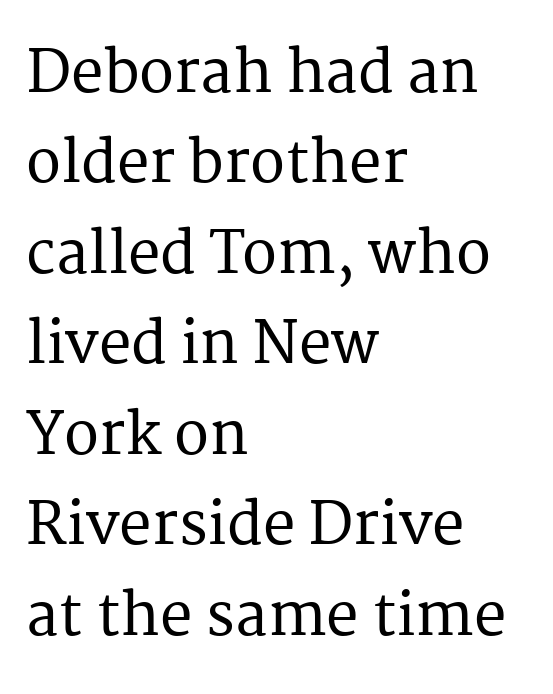
Q: Is the text italic (slanted)? A: No, it is upright.
Q: Is the typeface a serif or a sans-serif typeface? A: Serif.
Q: Is the text underlined? A: No.
Q: How is the paragraph aligned? A: Left-aligned.
Q: Is the spacing between letters normal or unusually wide? A: Normal.
Q: Is the spacing between lines tight, normal or loose? A: Normal.
Q: Width (condensed, normal, or wide)? A: Normal.
Q: Stroke contrast? A: Medium.
Q: x-height? A: Medium.
Q: Monospaced? A: No.
